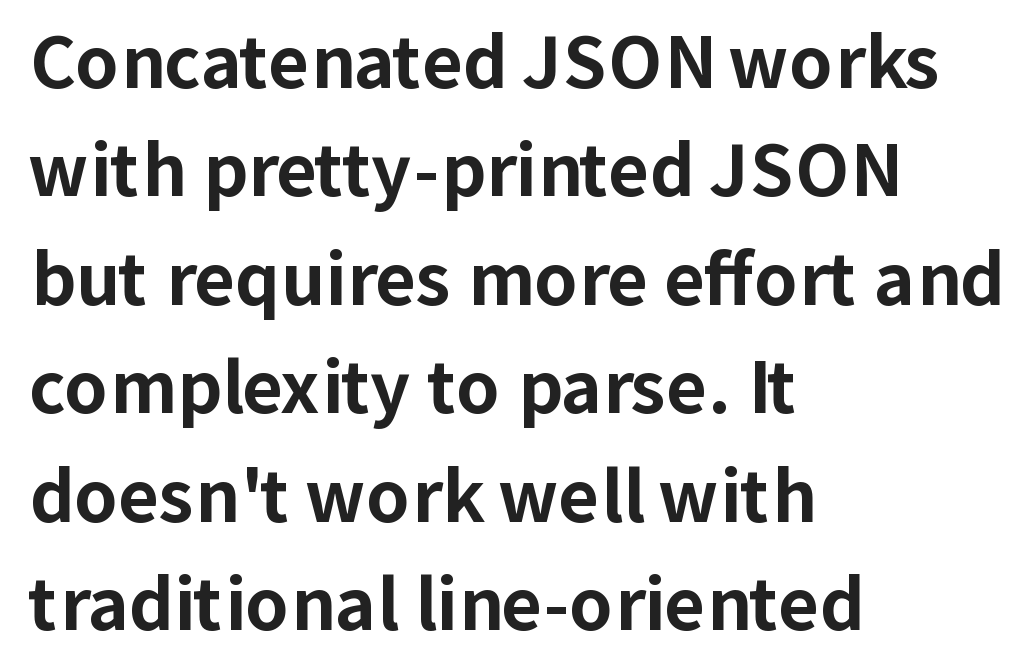
{"serif": "no", "italic": "no", "bold": "yes", "weight": "bold", "width": "normal", "stroke_contrast": "low", "x_height": "medium", "monospaced": "no", "underline": "no", "align": "left", "line_spacing": "normal", "line_spacing_ratio": 1.55, "letter_spacing": "normal", "letter_spacing_em": 0.0, "glyph_px": 70}
